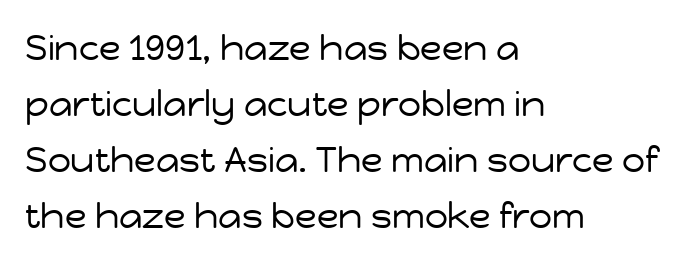
The image shows 36 px regular-weight sans-serif type, upright; set left-aligned, normal line spacing (1.56x), normal letter spacing, not underlined; low stroke contrast and a medium x-height.
